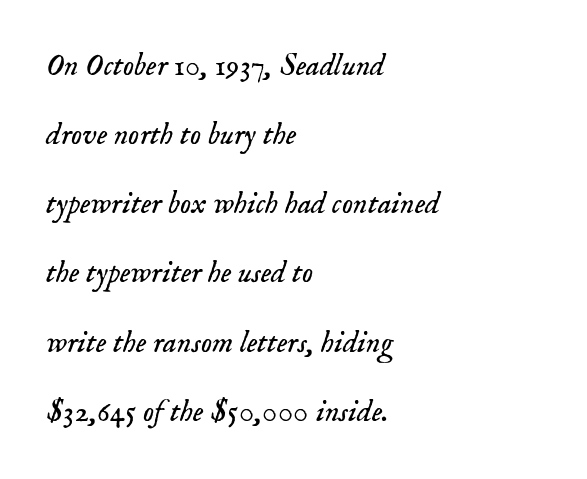
{"serif": "yes", "italic": "yes", "lean": "right", "slant_degrees": 18, "bold": "no", "weight": "light", "width": "normal", "stroke_contrast": "low", "x_height": "small", "monospaced": "no", "underline": "no", "align": "left", "line_spacing": "loose", "line_spacing_ratio": 2.23, "letter_spacing": "normal", "letter_spacing_em": 0.0, "glyph_px": 31}
